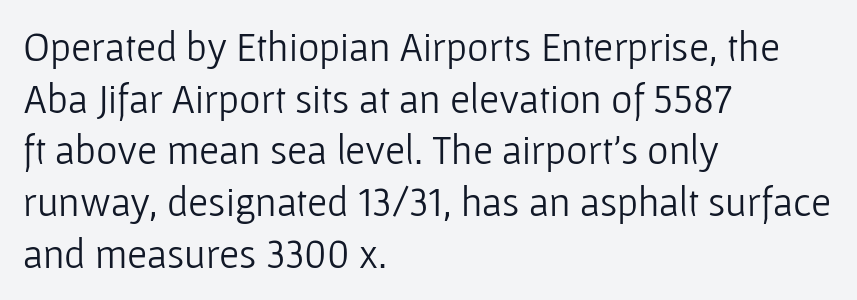
The image shows 41 px light sans-serif type, upright; set left-aligned, normal line spacing (1.26x), normal letter spacing, not underlined; low stroke contrast and a medium x-height.
